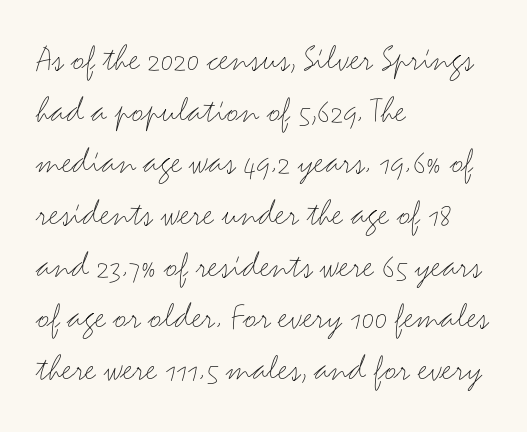
Q: Is the text bold? A: No.
Q: Is the text italic (slanted)? A: Yes.
Q: Is the typeface a serif or a sans-serif typeface? A: Sans-serif.
Q: Is the text underlined? A: No.
Q: How is the paragraph aligned? A: Left-aligned.
Q: Is the spacing between letters normal or unusually wide? A: Normal.
Q: Is the spacing between lines tight, normal or loose? A: Normal.
Q: Width (condensed, normal, or wide)? A: Wide.
Q: Stroke contrast? A: Medium.
Q: x-height? A: Small.
Q: Monospaced? A: No.
